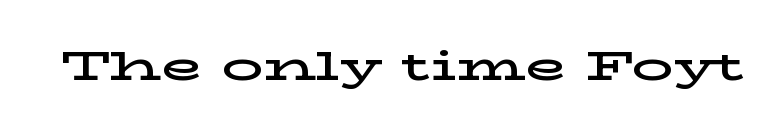
{"serif": "yes", "italic": "no", "width": "wide", "stroke_contrast": "low", "x_height": "medium", "monospaced": "no", "underline": "no", "letter_spacing": "normal", "letter_spacing_em": 0.0, "glyph_px": 42}
